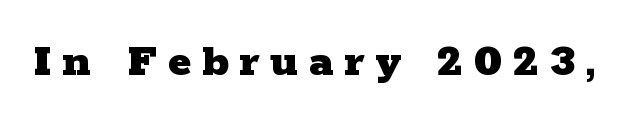
The letters stand upright; this is a roman face. Letters rest on an invisible, unmarked baseline. Typesetter's note: full bold, strokes at maximum text heaviness. Looks like regular typesetting: each glyph gets only the width it needs.
